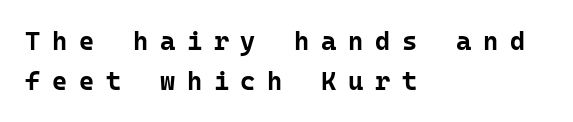
{"italic": "no", "bold": "yes", "underline": "no", "align": "left", "line_spacing": "normal", "line_spacing_ratio": 1.52, "letter_spacing": "wide", "letter_spacing_em": 0.45, "glyph_px": 26}
